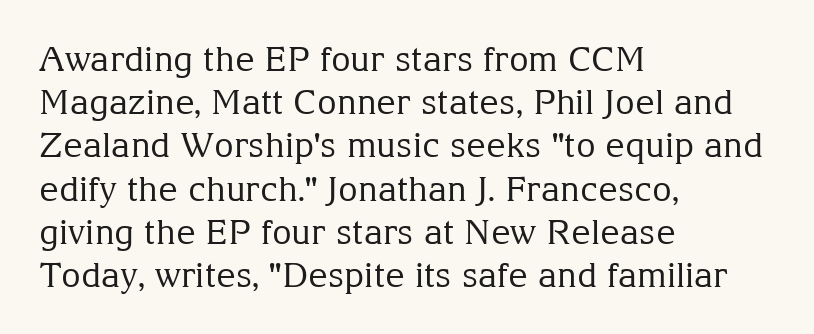
Q: Is the text bold? A: No.
Q: Is the text italic (slanted)? A: No, it is upright.
Q: Is the typeface a serif or a sans-serif typeface? A: Serif.
Q: Is the text underlined? A: No.
Q: How is the paragraph aligned? A: Left-aligned.
Q: Is the spacing between letters normal or unusually wide? A: Normal.
Q: Is the spacing between lines tight, normal or loose? A: Normal.
Q: Width (condensed, normal, or wide)? A: Normal.
Q: Stroke contrast? A: Medium.
Q: x-height? A: Medium.
Q: Monospaced? A: No.
